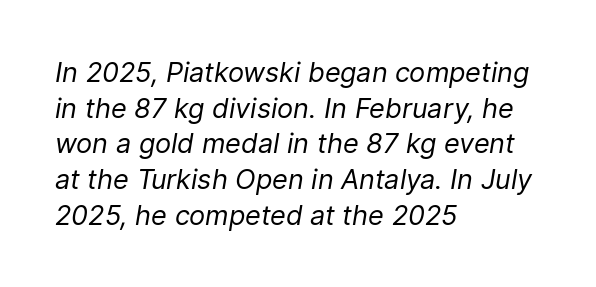
The image shows 27 px text type, italic (leaning right); set left-aligned, normal line spacing (1.32x), normal letter spacing, not underlined.
